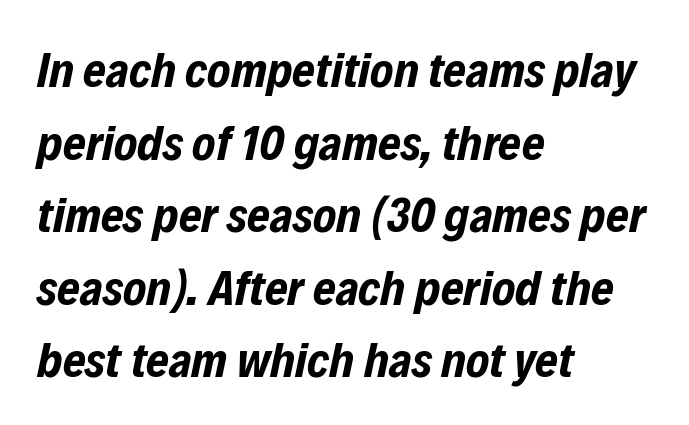
The image shows 49 px bold, condensed type, italic (leaning right); set left-aligned, normal line spacing (1.48x), normal letter spacing, not underlined; low stroke contrast and a medium x-height.
